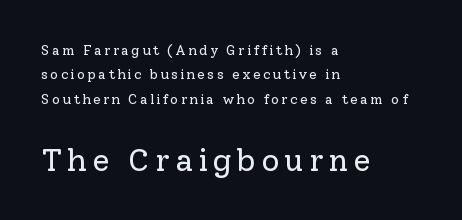
Designer's note — italics off, roman on. The font sits on the lighter half of the weight spectrum, regular included. Top chunk: small. Bottom chunk: large. The font family rendered here belongs to the serif group. Is the block centered? No — it sits flush against the left margin.
